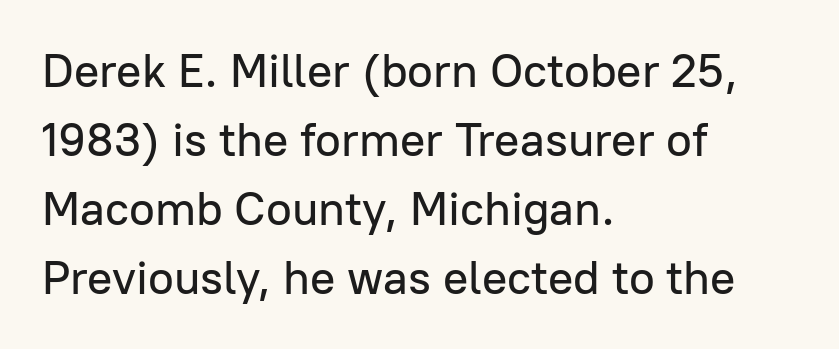
{"serif": "no", "italic": "no", "width": "normal", "stroke_contrast": "low", "x_height": "medium", "monospaced": "no", "underline": "no", "align": "left", "line_spacing": "normal", "line_spacing_ratio": 1.47, "letter_spacing": "normal", "letter_spacing_em": 0.0, "glyph_px": 47}
